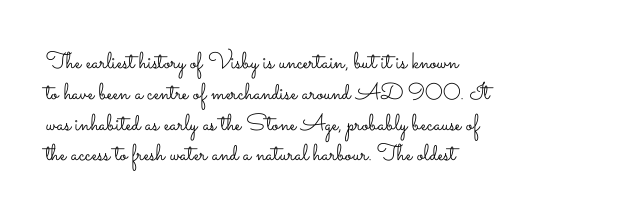
Q: Is the text bold? A: No.
Q: Is the text italic (slanted)? A: Yes.
Q: Is the text underlined? A: No.
Q: How is the paragraph aligned? A: Left-aligned.
Q: Is the spacing between letters normal or unusually wide? A: Normal.
Q: Is the spacing between lines tight, normal or loose? A: Normal.
